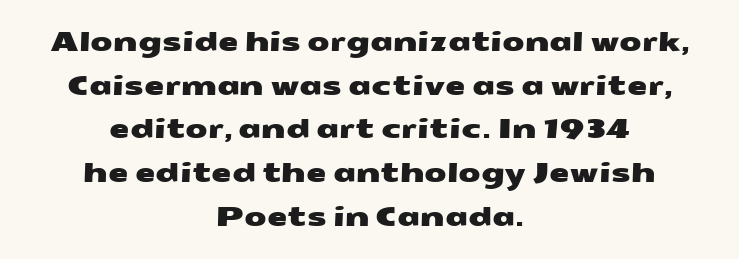
The image shows 26 px text type; set centered, normal line spacing (1.68x), normal letter spacing, not underlined.
